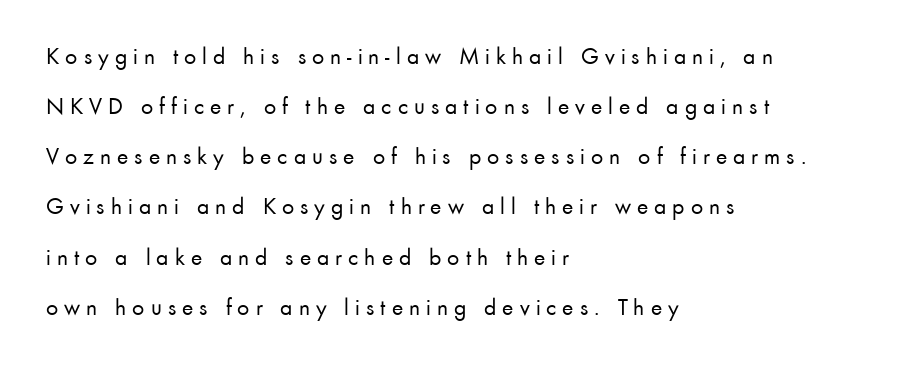
Honestly, the letter spacing is so wide it's the main thing you notice. Caption: multi-line text, flush left, ragged right. Leading: increased. Upright lettering throughout. No extra ink here — the face is not bold. Unmarked baselines from the first word to the last.
